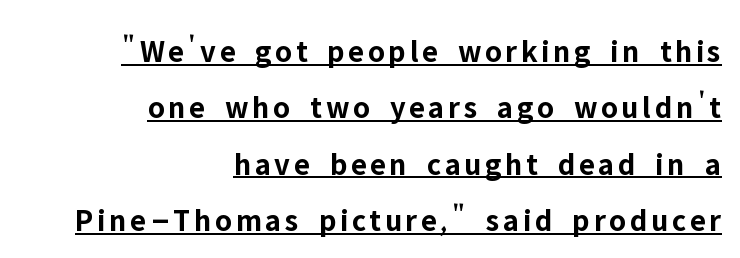
{"serif": "no", "italic": "no", "bold": "yes", "weight": "bold", "width": "normal", "stroke_contrast": "low", "x_height": "medium", "monospaced": "no", "underline": "yes", "align": "right", "line_spacing_ratio": 1.76, "glyph_px": 32}
